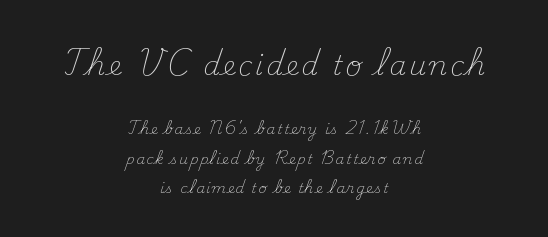
{"bold": "no", "underline": "no", "align": "center", "line_spacing": "loose", "line_spacing_ratio": 2.1, "larger_block": "first", "size_ratio": 1.93, "glyph_px": 27}
